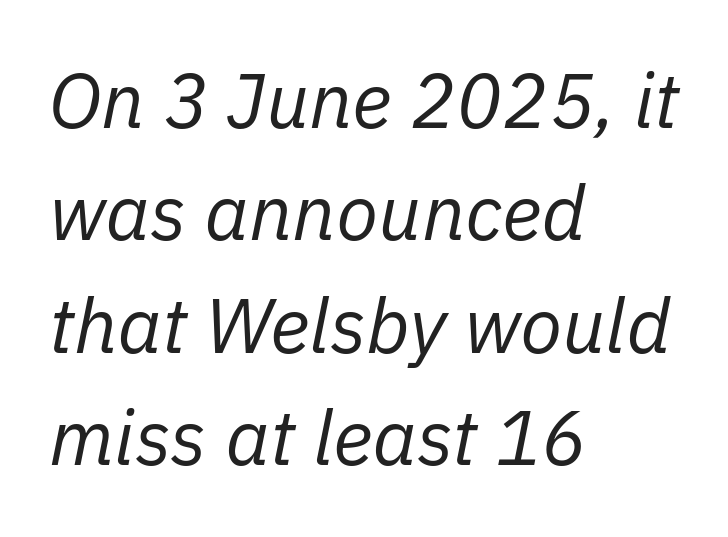
Q: Is the text bold? A: No.
Q: Is the text italic (slanted)? A: Yes, it leans right by about 11 degrees.
Q: Is the text underlined? A: No.
Q: How is the paragraph aligned? A: Left-aligned.
Q: Is the spacing between letters normal or unusually wide? A: Normal.
Q: Is the spacing between lines tight, normal or loose? A: Normal.
Q: Width (condensed, normal, or wide)? A: Normal.
Q: Stroke contrast? A: Low.
Q: x-height? A: Medium.
Q: Monospaced? A: No.
